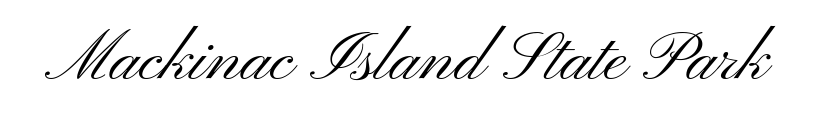
{"serif": "no", "bold": "no", "weight": "light", "width": "wide", "stroke_contrast": "medium", "x_height": "small", "monospaced": "no", "underline": "no", "letter_spacing": "normal", "letter_spacing_em": 0.0, "glyph_px": 69}
